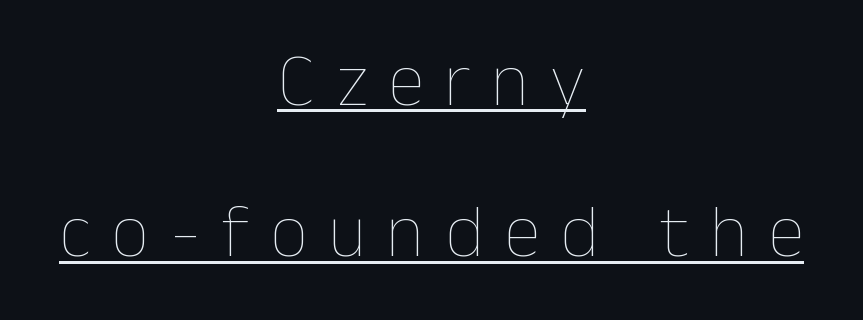
Q: Is the text bold? A: No.
Q: Is the text italic (slanted)? A: No, it is upright.
Q: Is the text underlined? A: Yes.
Q: How is the paragraph aligned? A: Centered.
Q: Is the spacing between letters normal or unusually wide? A: Unusually wide.
Q: Is the spacing between lines tight, normal or loose? A: Loose.
Q: Width (condensed, normal, or wide)? A: Normal.
Q: Stroke contrast? A: Low.
Q: x-height? A: Medium.
Q: Monospaced? A: No.
